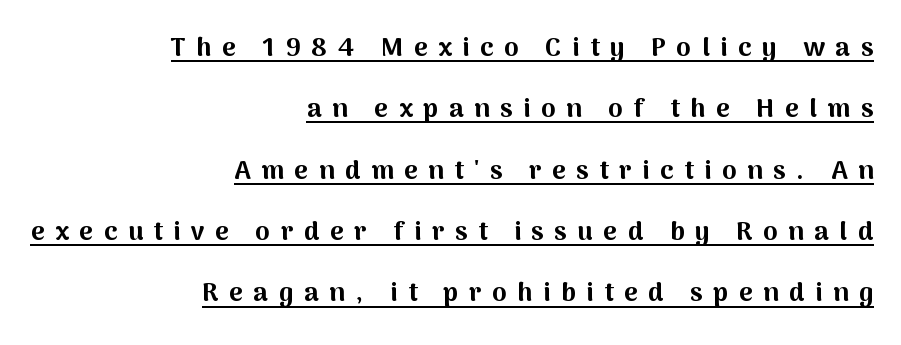
Q: Is the text bold? A: Yes.
Q: Is the text italic (slanted)? A: No, it is upright.
Q: Is the text underlined? A: Yes.
Q: How is the paragraph aligned? A: Right-aligned.
Q: Is the spacing between letters normal or unusually wide? A: Unusually wide.
Q: Is the spacing between lines tight, normal or loose? A: Loose.
